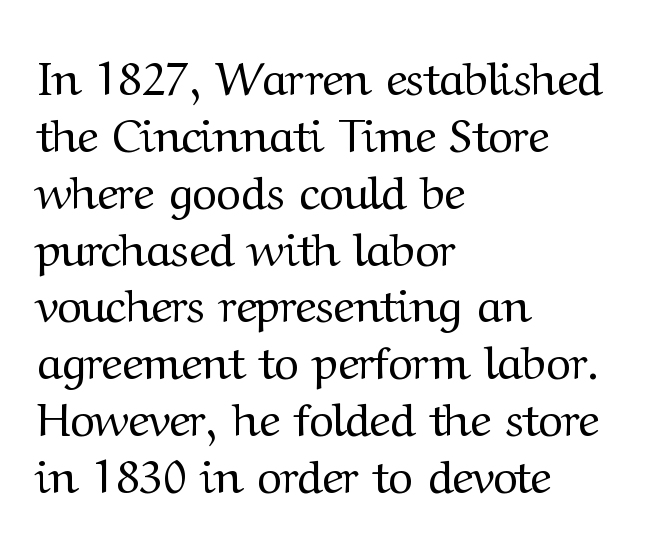
The image shows 47 px regular-weight serif type, upright; set left-aligned, line spacing 1.21x, normal letter spacing, not underlined; medium stroke contrast and a medium x-height.
